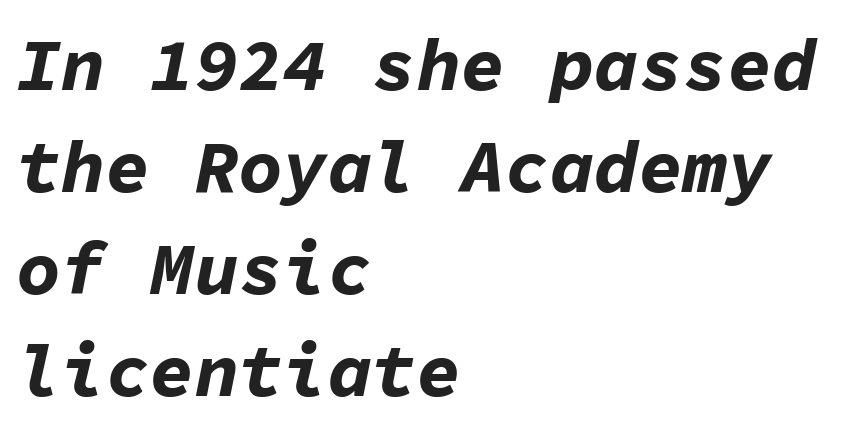
Line spacing here is normal. Each line starts at the same left margin while the right side varies. Is this a fixed-width face? Yes — each glyph sits in an identical cell. Words appear dense and cohesive because spacing is normal. Its strokes are broad and dark, the hallmark of bold type. The space beneath each line is pristine and unruled.
